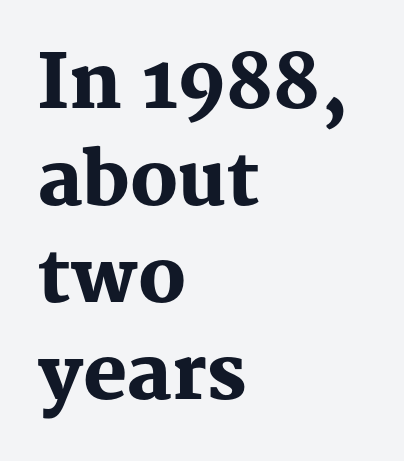
The rendering keeps characters at their native spacing. This sample has the flowing, uneven cadence of proportional lettering. Words float on clear page, feet unadorned. Typeset ragged right — the left edge is the straight one.
